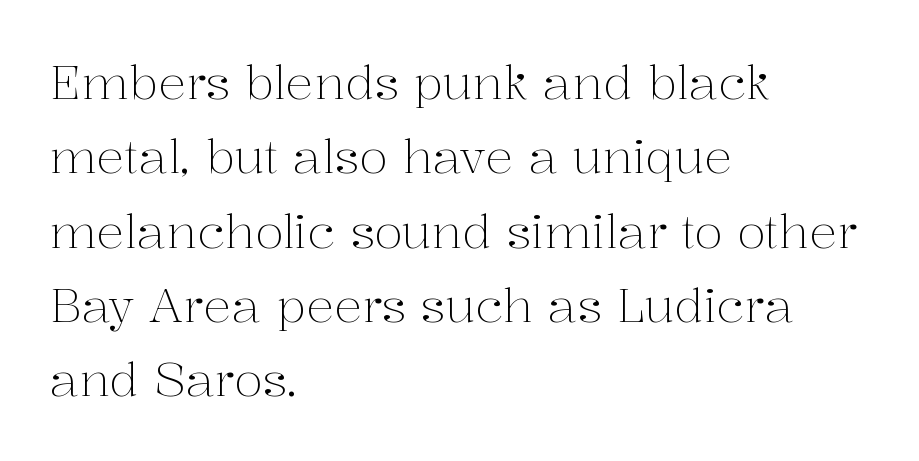
The image shows 47 px light serif type, upright; set left-aligned, normal line spacing (1.58x), normal letter spacing, not underlined; medium stroke contrast and a medium x-height.
